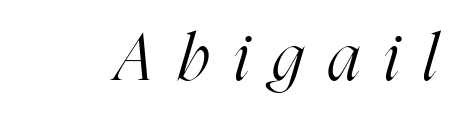
The image shows 66 px light, condensed serif type, italic (leaning right); set unusually wide letter spacing (+0.37 em), not underlined; high stroke contrast and a medium x-height.
